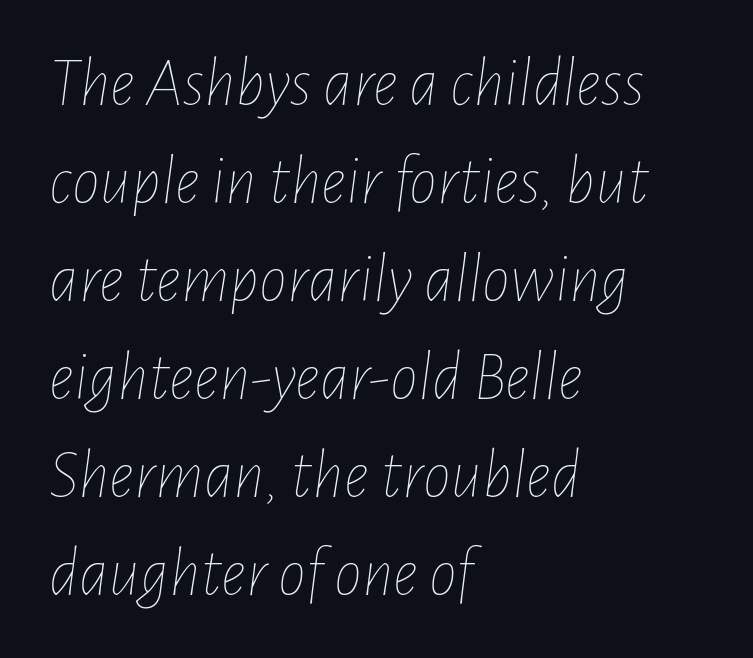
Q: Is the text bold? A: No.
Q: Is the text italic (slanted)? A: Yes, it leans right by about 7 degrees.
Q: Is the text underlined? A: No.
Q: How is the paragraph aligned? A: Left-aligned.
Q: Is the spacing between letters normal or unusually wide? A: Normal.
Q: Is the spacing between lines tight, normal or loose? A: Normal.
Q: Width (condensed, normal, or wide)? A: Condensed.
Q: Stroke contrast? A: Low.
Q: x-height? A: Medium.
Q: Monospaced? A: No.
